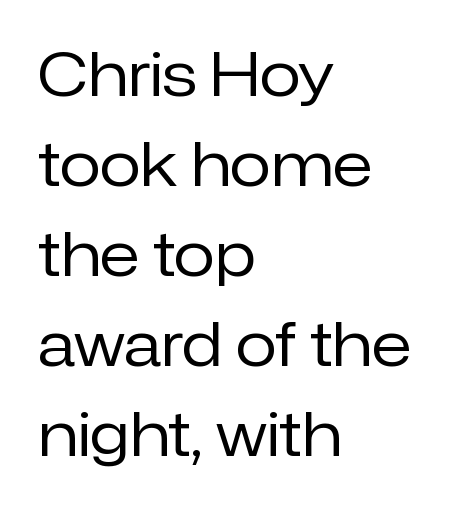
The image shows 60 px regular-weight sans-serif type, upright; set left-aligned, normal line spacing (1.5x), normal letter spacing, not underlined; low stroke contrast and a medium x-height.
